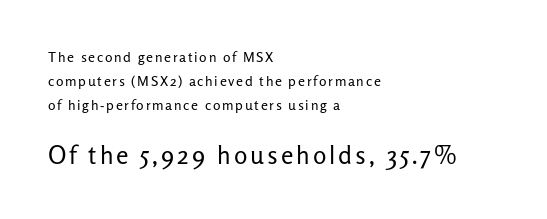
A quiet, ordinary-to-light weight characterises the typeface. These lines sit exactly where default settings would place them. Between these two stacked blocks, the lower one wins on size. The paragraph shown leans on its left margin. The strip under each line holds only bare page. Italic? Not at all — the glyphs are vertical.
